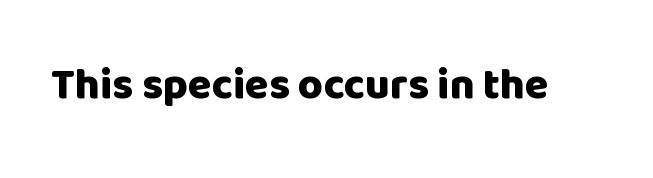
Think of a printed novel: that variable character pitch is what you see here. Font category for this specimen: sans-serif. Descender tails drop into unmarked territory. A full-strength bold gives these letters their thick strokes. This rendering leaves character spacing at its baseline value.
